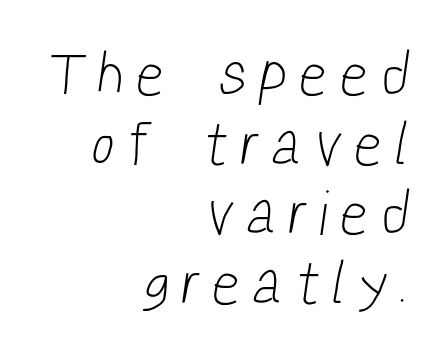
Q: Is the text bold? A: No.
Q: Is the typeface a serif or a sans-serif typeface? A: Sans-serif.
Q: Is the text underlined? A: No.
Q: How is the paragraph aligned? A: Right-aligned.
Q: Is the spacing between letters normal or unusually wide? A: Unusually wide.
Q: Is the spacing between lines tight, normal or loose? A: Tight.
Q: Width (condensed, normal, or wide)? A: Condensed.
Q: Stroke contrast? A: Low.
Q: x-height? A: Medium.
Q: Monospaced? A: No.
